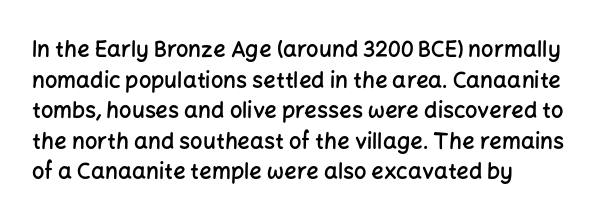
The image shows 22 px text type, upright; set left-aligned, normal line spacing (1.39x), normal letter spacing, not underlined.
